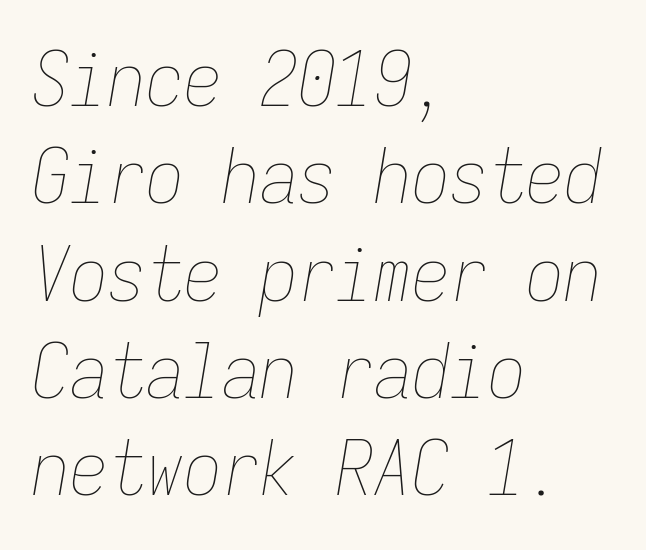
Summary of weight: not heavy and not bold. Words float on clear page, feet unadorned. Compared with typical body copy, the letter spacing here is the same. Whoever set this chose a conventional vertical rhythm.
